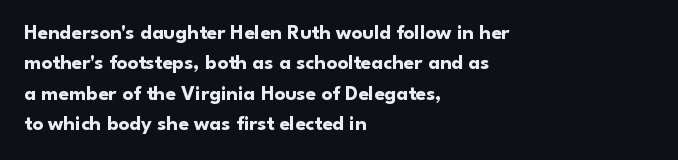
The image shows 21 px bold type, upright; set left-aligned, normal line spacing (1.45x), normal letter spacing, not underlined.
